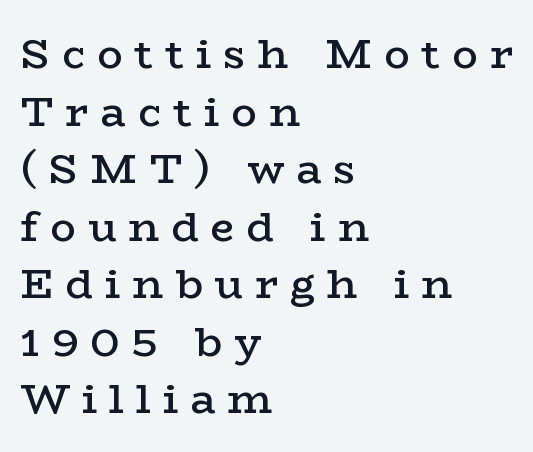
{"serif": "yes", "italic": "no", "bold": "semi", "weight": "semibold", "width": "wide", "stroke_contrast": "low", "x_height": "medium", "monospaced": "no", "underline": "no", "align": "left", "line_spacing": "normal", "line_spacing_ratio": 1.37, "letter_spacing": "wide", "letter_spacing_em": 0.29, "glyph_px": 42}
